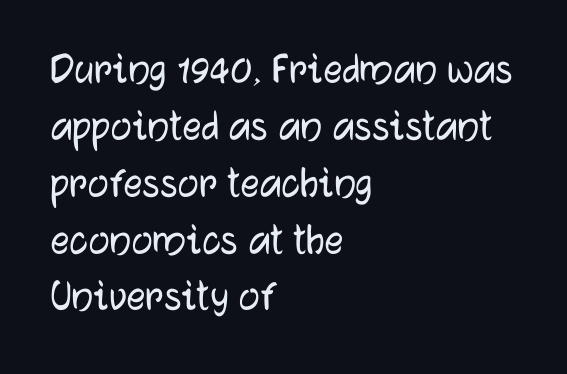
{"serif": "no", "italic": "no", "width": "normal", "stroke_contrast": "low", "x_height": "medium", "monospaced": "no", "underline": "no", "align": "left", "line_spacing_ratio": 1.21, "letter_spacing": "normal", "letter_spacing_em": 0.0, "glyph_px": 47}
